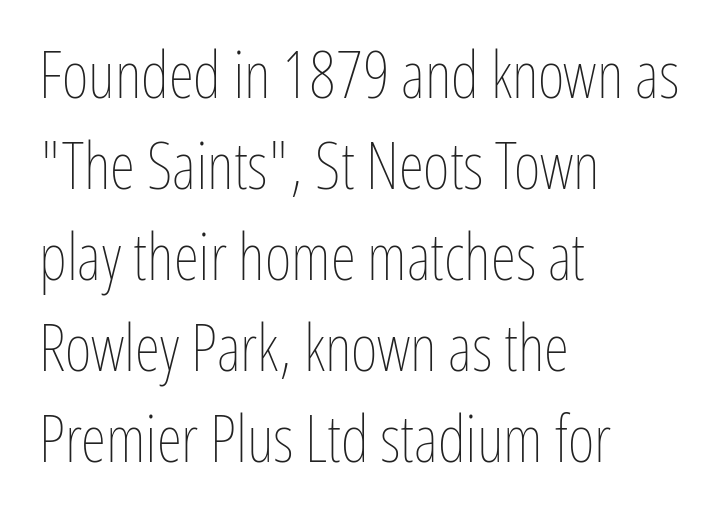
The image shows 65 px thin, condensed type, upright; set left-aligned, normal line spacing (1.4x), normal letter spacing, not underlined; low stroke contrast and a medium x-height.
